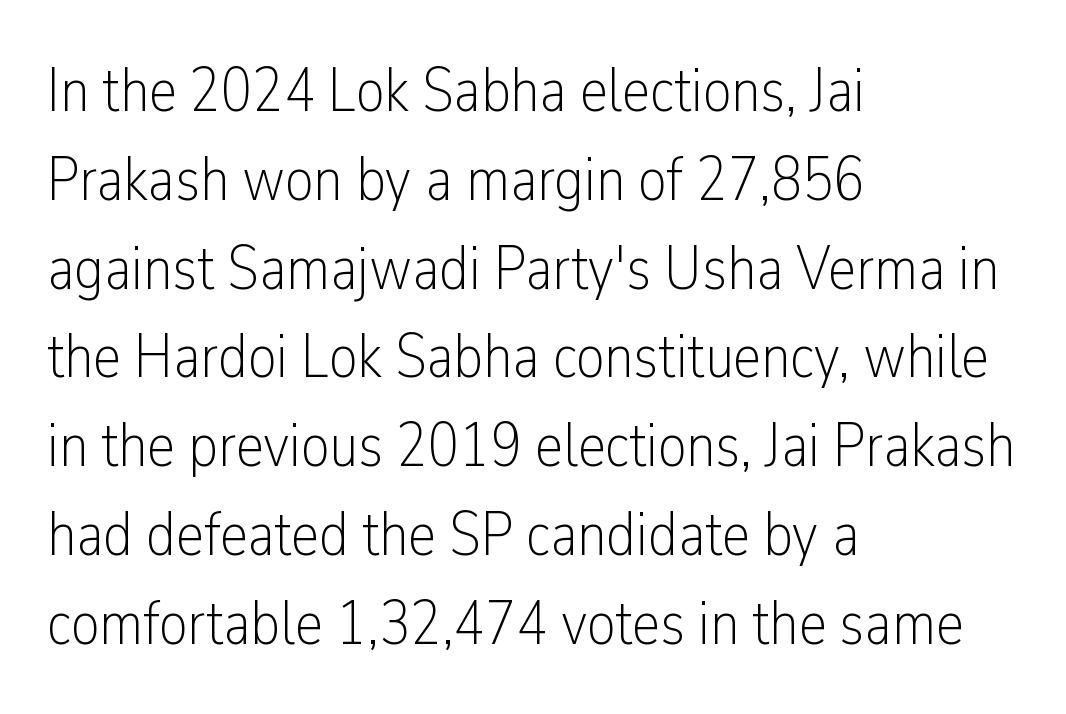
The image shows 63 px light, condensed sans-serif type, upright; set left-aligned, normal line spacing (1.41x), normal letter spacing, not underlined; low stroke contrast and a medium x-height.
